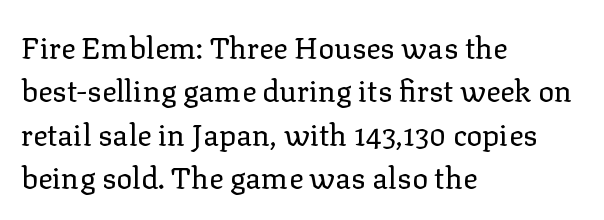
When letters stand straight like this, we call the style roman or upright. Whoever set this chose a conventional vertical rhythm. The gaps between neighbouring characters are ordinary and unremarkable. The foot of each line stays bare and open. The lines in this sample share a left origin and differ only in where they stop.
